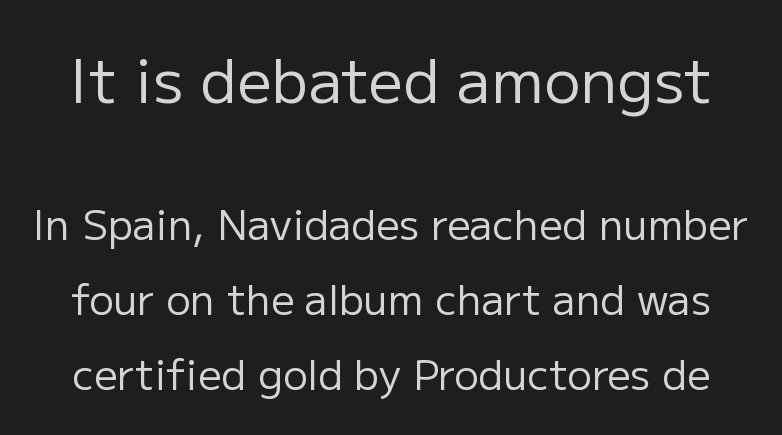
{"serif": "no", "italic": "no", "bold": "no", "weight": "regular", "width": "normal", "stroke_contrast": "low", "x_height": "medium", "monospaced": "no", "underline": "no", "line_spacing_ratio": 1.83, "letter_spacing": "normal", "letter_spacing_em": 0.0, "larger_block": "first", "size_ratio": 1.49, "glyph_px": 61}
